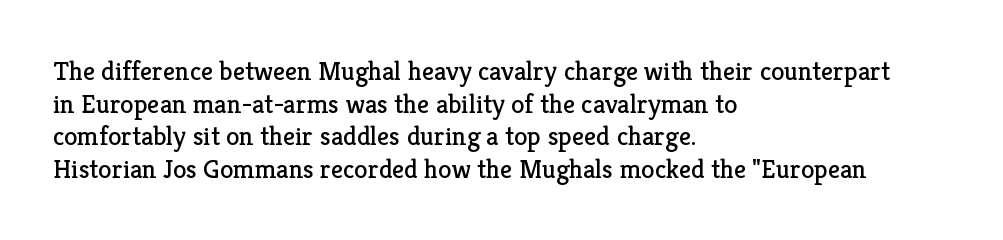
What stands out about the letter spacing? Nothing — it is the standard amount. This is not heavy type; no bold has been used. Just letters on the line, the space beneath them empty. Notice how the stems are strictly vertical — no italics here. This rendering uses left alignment, leaving the right contour irregular.
